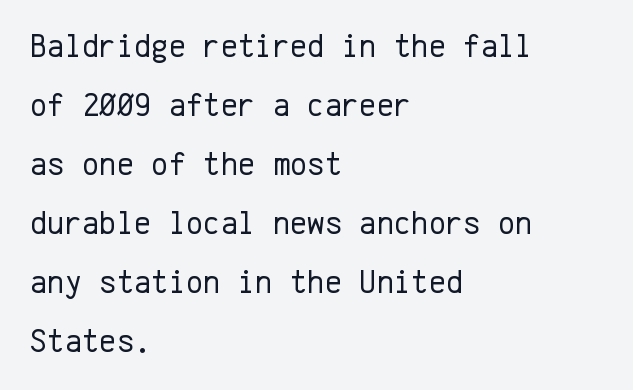
Q: Is the text bold? A: No.
Q: Is the text italic (slanted)? A: No, it is upright.
Q: Is the typeface a serif or a sans-serif typeface? A: Sans-serif.
Q: Is the text underlined? A: No.
Q: How is the paragraph aligned? A: Left-aligned.
Q: Is the spacing between letters normal or unusually wide? A: Normal.
Q: Width (condensed, normal, or wide)? A: Normal.
Q: Stroke contrast? A: Low.
Q: x-height? A: Medium.
Q: Monospaced? A: Yes.
